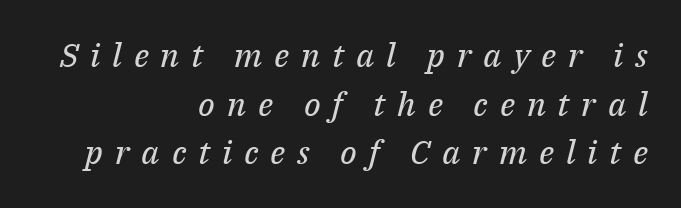
The image shows 33 px regular-weight serif type, italic (leaning right); set right-aligned, normal line spacing (1.47x), unusually wide letter spacing (+0.36 em), not underlined; medium stroke contrast and a medium x-height.
